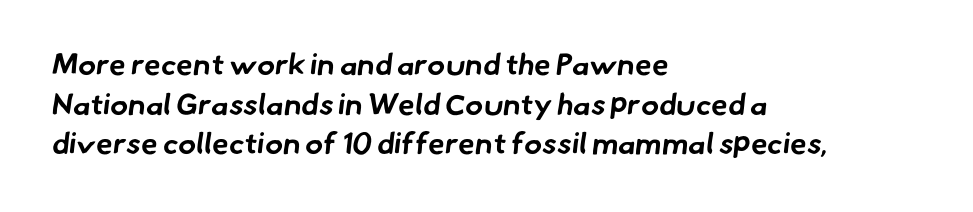
{"serif": "no", "bold": "yes", "weight": "bold", "width": "normal", "stroke_contrast": "low", "x_height": "small", "monospaced": "no", "underline": "no", "align": "left", "line_spacing": "normal", "line_spacing_ratio": 1.32, "letter_spacing": "normal", "letter_spacing_em": 0.0, "glyph_px": 30}
